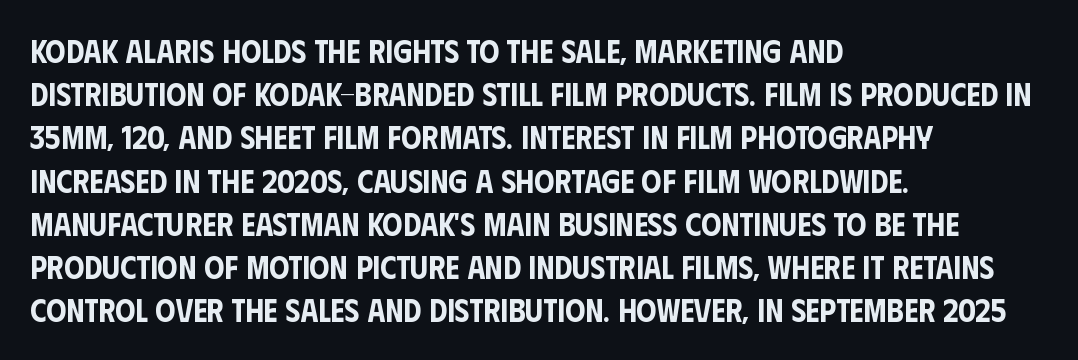
Casual observation: everything's shoved over to the left. Italic? Not at all — the glyphs are vertical. To sum up the face: it is a sans, with no serifs. Any mark beneath the type? The region is blank. Regular leading. Between one letter and the next there's only the usual sliver of space.
